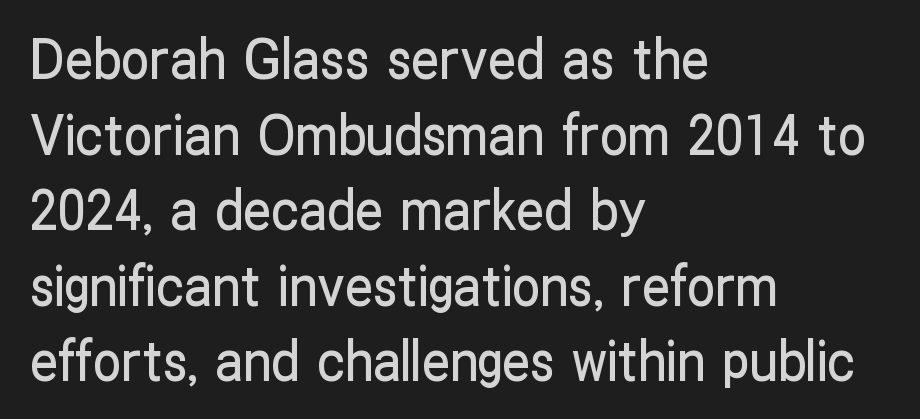
The image shows 56 px condensed sans-serif type, upright; set left-aligned, normal line spacing (1.35x), normal letter spacing, not underlined; low stroke contrast and a medium x-height.
